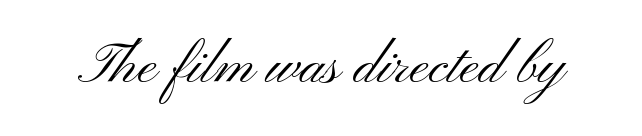
The image shows 57 px light, wide sans-serif type; set normal letter spacing, not underlined; medium stroke contrast and a small x-height.
